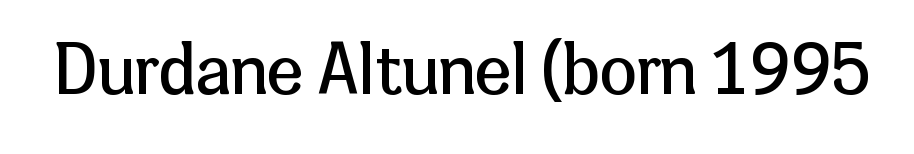
The image shows 67 px regular-weight sans-serif type, upright; set normal letter spacing, not underlined; low stroke contrast and a medium x-height.
